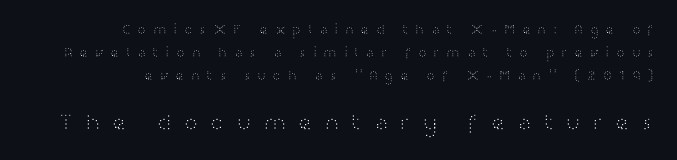
Characters remain perfectly vertical along every line. Top chunk: small. Bottom chunk: large. The tracking reads as deliberately expanded to a designer's eye. Horizontally, the lines are justified to the trailing edge only. The vertical gap from one line to the next is medium. Weight: in the light-to-regular range.
